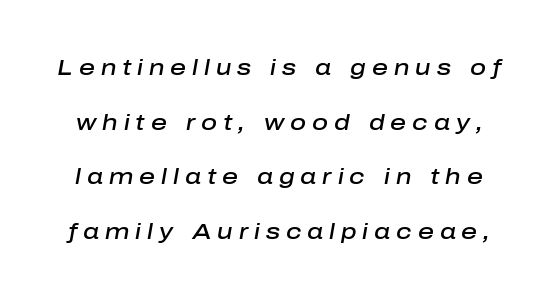
Students, observe: this is what heavily led, spacious text looks like. The gap between lines stays unmarked. The rendering inserts visible extra space after every character. Italic? Definitely — the glyphs are oblique.
